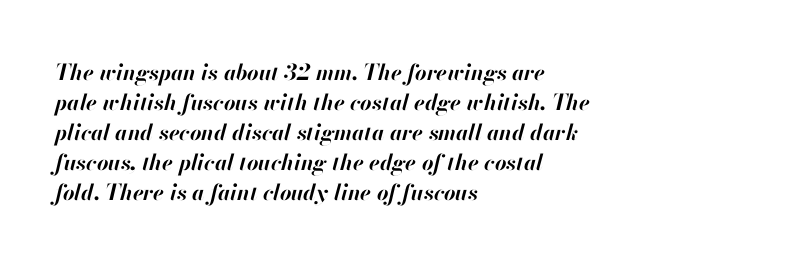
The image shows 22 px bold type, italic (leaning right); set left-aligned, normal line spacing (1.36x), normal letter spacing, not underlined.
